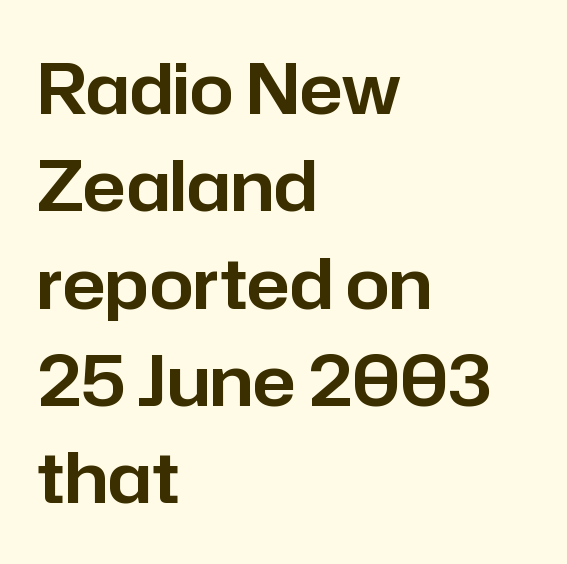
The image shows 70 px sans-serif type, upright; set left-aligned, normal line spacing (1.39x), normal letter spacing, not underlined; low stroke contrast and a medium x-height.
